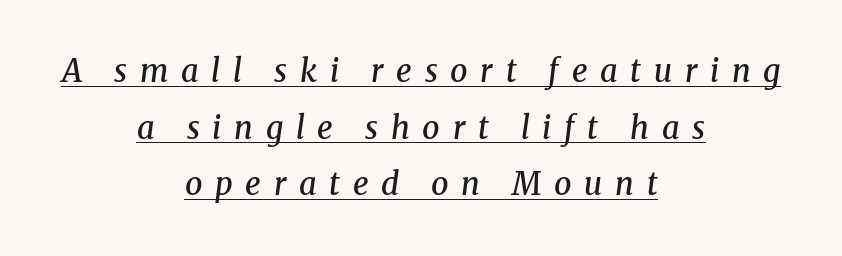
Q: Is the text bold? A: Semi-bold.
Q: Is the text italic (slanted)? A: Yes, it leans right by about 8 degrees.
Q: Is the typeface a serif or a sans-serif typeface? A: Serif.
Q: Is the text underlined? A: Yes.
Q: How is the paragraph aligned? A: Centered.
Q: Is the spacing between letters normal or unusually wide? A: Unusually wide.
Q: Width (condensed, normal, or wide)? A: Normal.
Q: Stroke contrast? A: Medium.
Q: x-height? A: Medium.
Q: Monospaced? A: No.
